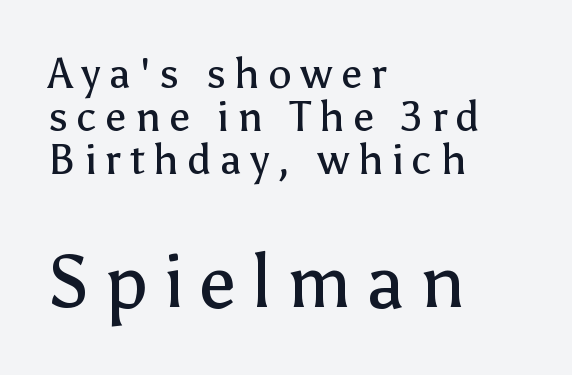
Q: Is the text bold? A: No.
Q: Is the text italic (slanted)? A: No, it is upright.
Q: Is the typeface a serif or a sans-serif typeface? A: Sans-serif.
Q: Is the text underlined? A: No.
Q: How is the paragraph aligned? A: Left-aligned.
Q: Is the spacing between letters normal or unusually wide? A: Unusually wide.
Q: Is the spacing between lines tight, normal or loose? A: Tight.
Q: Which block of text is set in a larger size, the first (top) or the second (bottom)? A: The second (bottom) one.
Q: Width (condensed, normal, or wide)? A: Normal.
Q: Stroke contrast? A: Low.
Q: x-height? A: Medium.
Q: Monospaced? A: No.
